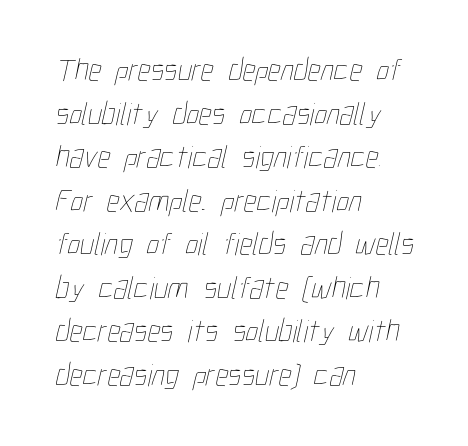
The image shows 32 px thin, condensed type; set left-aligned, normal line spacing (1.36x), normal letter spacing, not underlined; low stroke contrast and a medium x-height.
